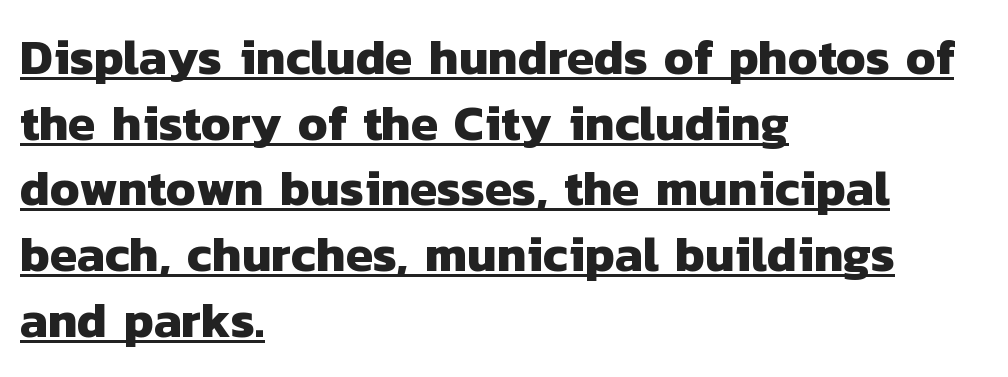
The image shows 49 px heavy sans-serif type; set left-aligned, normal line spacing (1.34x), normal letter spacing, underlined; low stroke contrast and a medium x-height.
